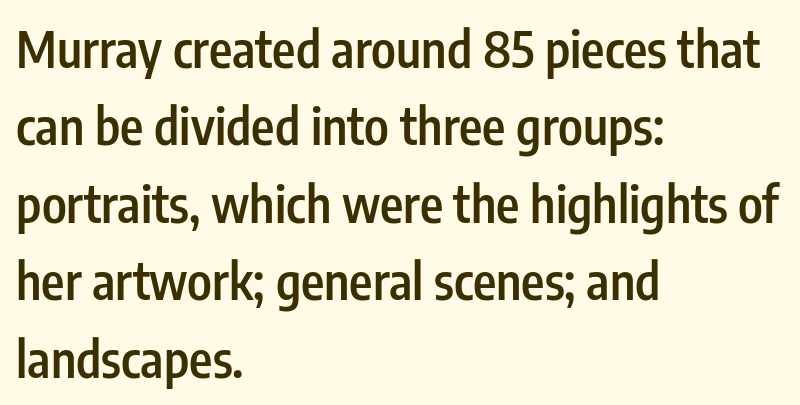
The image shows 50 px semibold, condensed sans-serif type, upright; set left-aligned, normal line spacing (1.55x), normal letter spacing, not underlined; low stroke contrast and a medium x-height.
